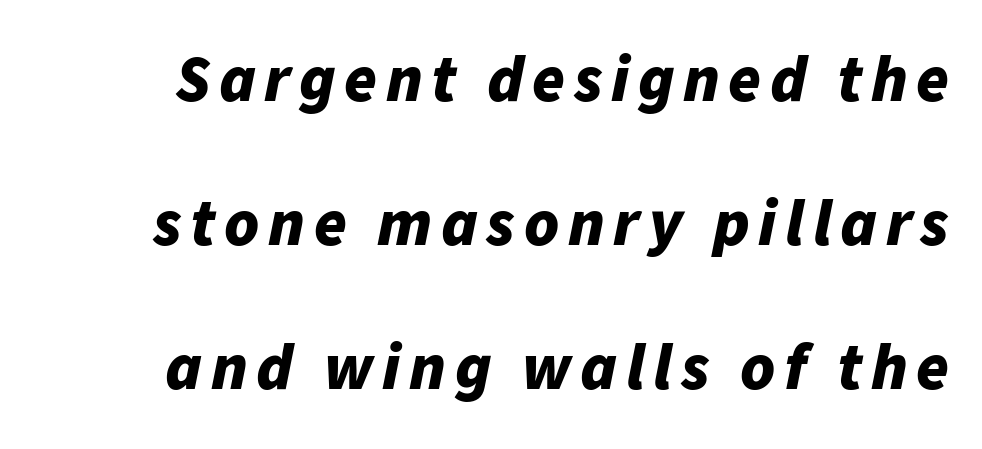
{"italic": "yes", "lean": "right", "slant_degrees": 11, "bold": "yes", "weight": "bold", "width": "normal", "stroke_contrast": "low", "x_height": "medium", "monospaced": "no", "underline": "no", "line_spacing": "loose", "line_spacing_ratio": 2.18, "glyph_px": 66}
